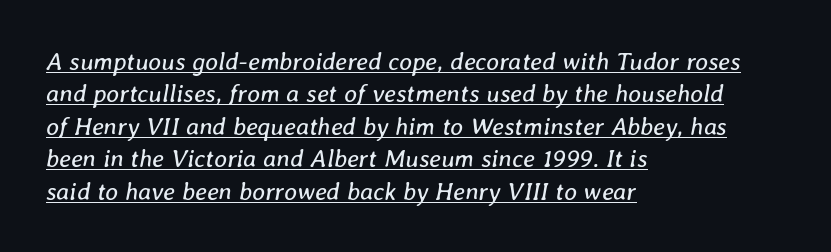
The strokes carry an ordinary text weight at most. Letter spacing: default. Caption: lettering with a line underneath. This sample is left-justified, so line endings fall wherever the words run out. Interline gaps are of average width in this sample. The glyphs look as if they've been sheared to an angle.
